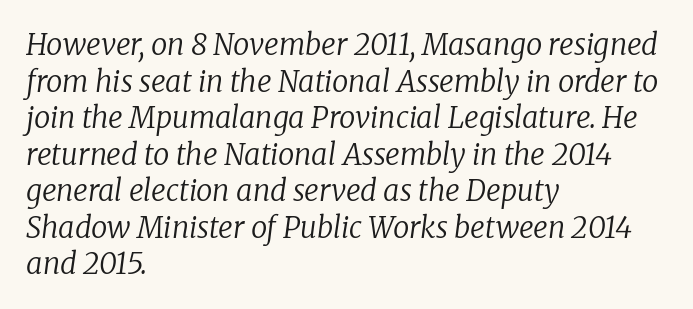
{"serif": "yes", "italic": "yes", "lean": "right", "slant_degrees": 8, "bold": "no", "weight": "regular", "width": "normal", "stroke_contrast": "low", "x_height": "medium", "monospaced": "no", "underline": "no", "align": "left", "line_spacing": "normal", "line_spacing_ratio": 1.26, "letter_spacing": "normal", "letter_spacing_em": 0.0, "glyph_px": 29}
